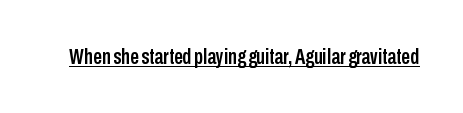
The image shows 22 px text type, upright; set normal letter spacing, underlined.
